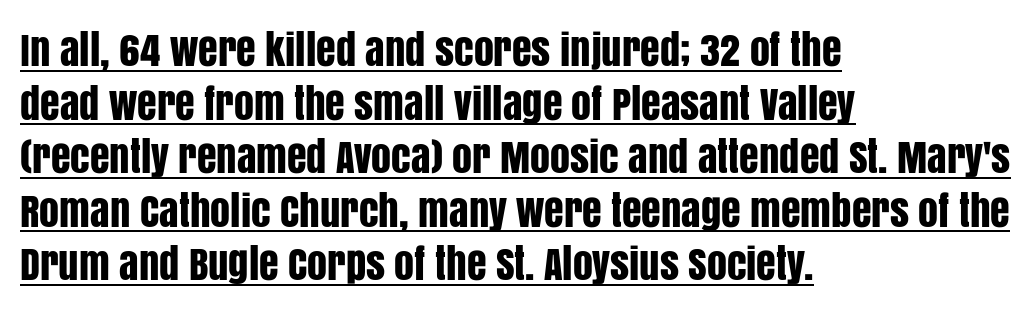
{"serif": "no", "italic": "no", "width": "condensed", "stroke_contrast": "low", "x_height": "large", "monospaced": "no", "underline": "yes", "align": "left", "line_spacing": "normal", "line_spacing_ratio": 1.34, "letter_spacing": "normal", "letter_spacing_em": 0.0, "glyph_px": 40}
